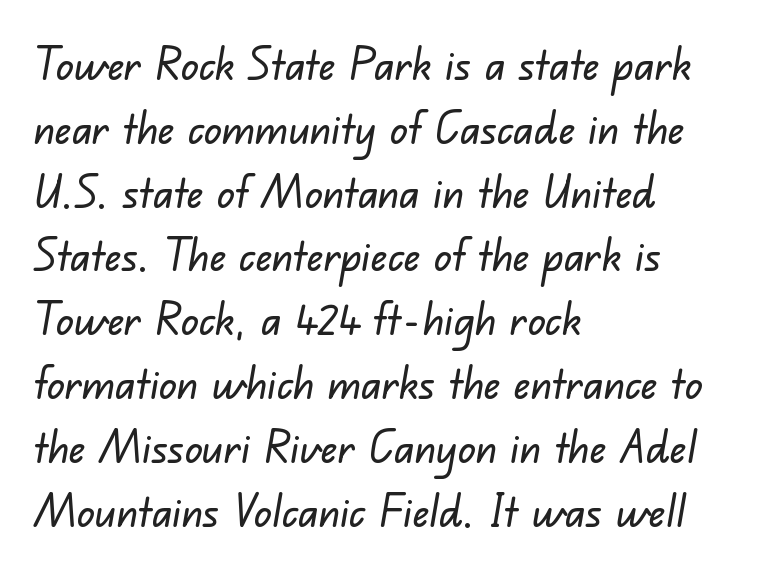
{"serif": "no", "width": "normal", "stroke_contrast": "low", "x_height": "small", "monospaced": "no", "underline": "no", "align": "left", "line_spacing": "normal", "line_spacing_ratio": 1.45, "letter_spacing": "normal", "letter_spacing_em": 0.0, "glyph_px": 44}
